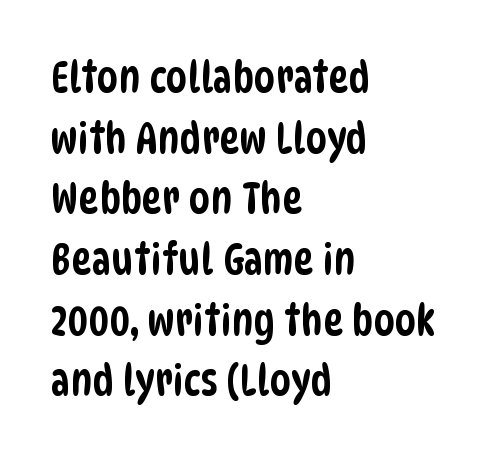
The image shows 43 px condensed sans-serif type; set left-aligned, normal line spacing (1.41x), normal letter spacing, not underlined; low stroke contrast and a large x-height.
